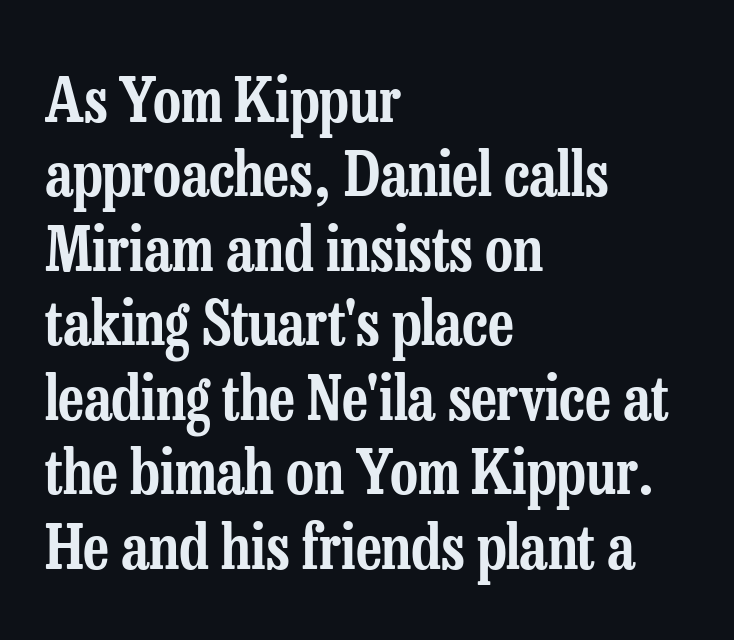
This sample uses an upright cut, with every glyph sitting square on the baseline. The glyphs in this specimen are seriffed. The letters advance in unequal steps, a hallmark of proportional type. The rendering anchors every line to the left-hand side.
